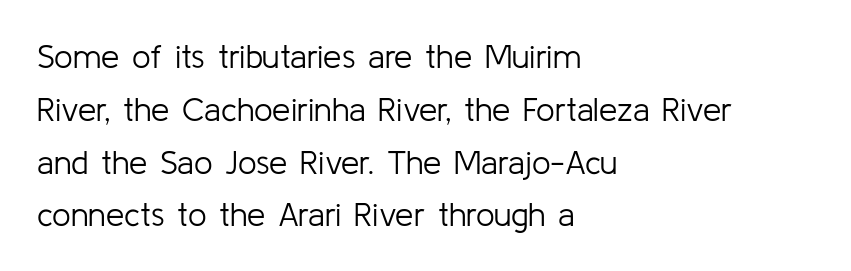
Where is the straight margin? On the left. Italic: no, the glyphs are upright roman. Letters have the restrained weight of plain body copy at most. Plain, unruled lines of type. The rendering keeps characters at their native spacing.
